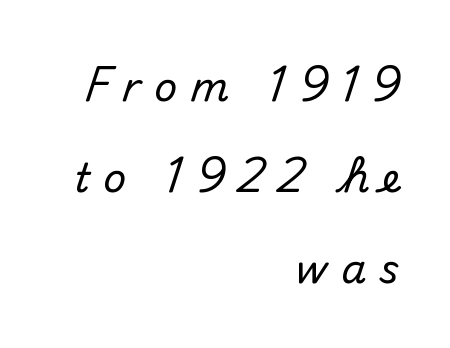
The image shows 40 px sans-serif type; set right-aligned, loose line spacing (2.27x), unusually wide letter spacing (+0.33 em), not underlined; medium stroke contrast and a small x-height.
